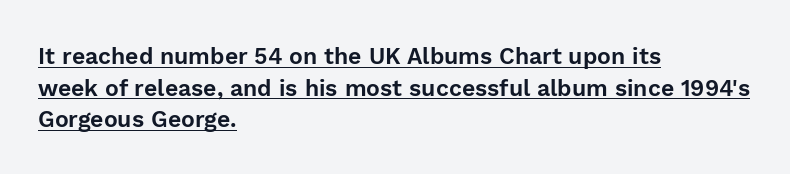
{"italic": "no", "underline": "yes", "align": "left", "line_spacing": "normal", "line_spacing_ratio": 1.37, "letter_spacing": "normal", "letter_spacing_em": 0.0, "glyph_px": 23}
